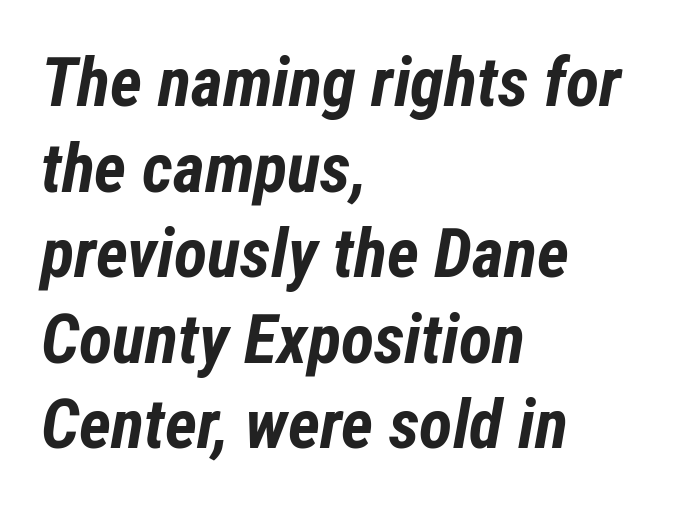
Q: Is the text bold? A: Yes.
Q: Is the text italic (slanted)? A: Yes, it leans right by about 12 degrees.
Q: Is the text underlined? A: No.
Q: How is the paragraph aligned? A: Left-aligned.
Q: Is the spacing between letters normal or unusually wide? A: Normal.
Q: Width (condensed, normal, or wide)? A: Condensed.
Q: Stroke contrast? A: Low.
Q: x-height? A: Medium.
Q: Monospaced? A: No.
